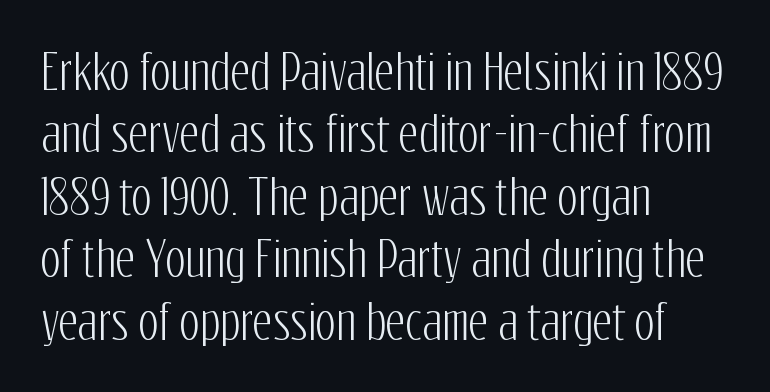
The type family on display is of the sans-serif kind. Each row of text sits above clean, open space. Posture: vertical. Default kerning and tracking; the words read as compact shapes.
